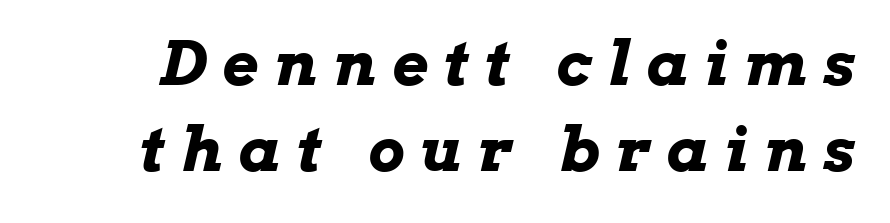
This rendering widens character spacing well past its baseline value. Slant detected: the letters are inclined. Reading down the column, the eye jumps a familiar distance to each next line. Just letters on the line, the space beneath them empty. Do the characters align in a grid? No, the font is proportional. The rendering uses a bold face; every stroke is thick and dark.
